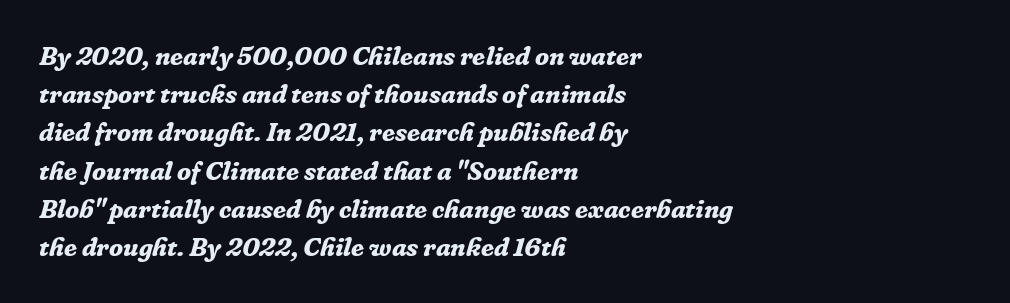
The image shows 26 px bold type, italic (leaning right); set left-aligned, normal line spacing (1.47x), normal letter spacing, not underlined.
